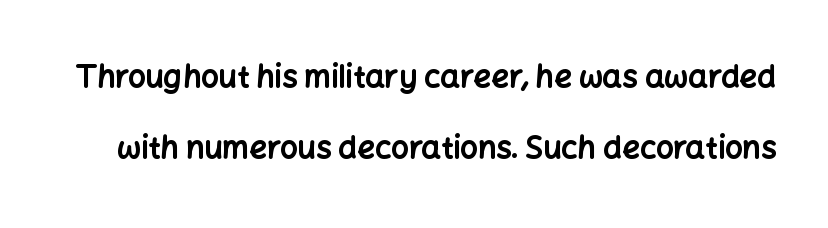
{"serif": "no", "italic": "no", "bold": "yes", "weight": "bold", "width": "normal", "stroke_contrast": "low", "x_height": "medium", "monospaced": "no", "underline": "no", "line_spacing": "loose", "line_spacing_ratio": 2.29, "letter_spacing": "normal", "letter_spacing_em": 0.0, "glyph_px": 31}
